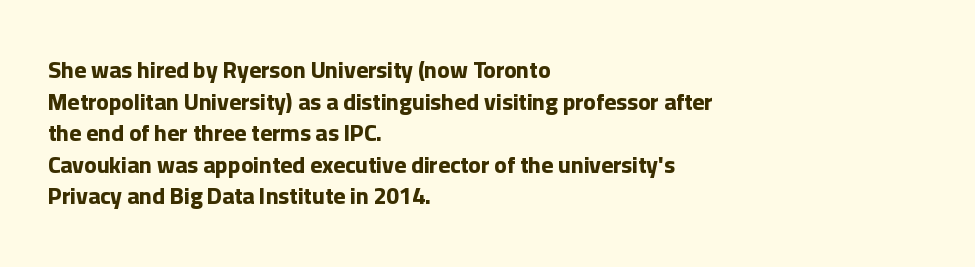
{"italic": "no", "bold": "yes", "underline": "no", "align": "left", "line_spacing": "normal", "line_spacing_ratio": 1.37, "letter_spacing": "normal", "letter_spacing_em": 0.0, "glyph_px": 23}
